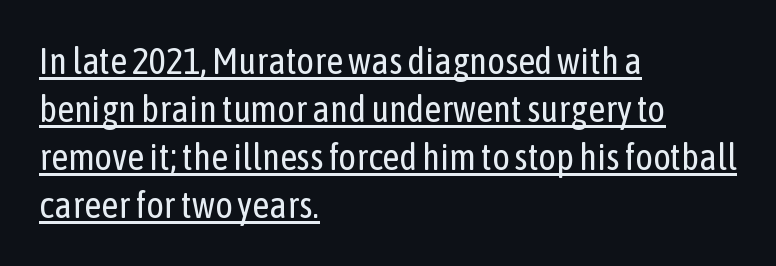
{"serif": "no", "italic": "no", "bold": "no", "weight": "regular", "width": "condensed", "stroke_contrast": "low", "x_height": "medium", "monospaced": "no", "underline": "yes", "align": "left", "line_spacing": "normal", "line_spacing_ratio": 1.3, "letter_spacing": "normal", "letter_spacing_em": 0.0, "glyph_px": 37}
